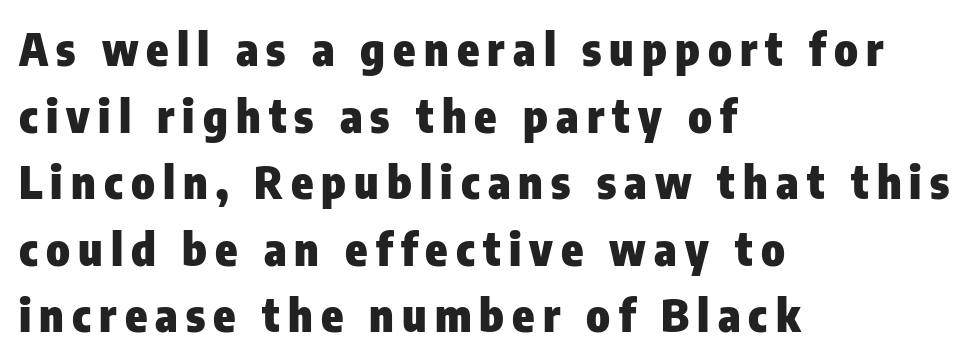
{"serif": "no", "italic": "no", "bold": "yes", "weight": "heavy", "width": "condensed", "stroke_contrast": "low", "x_height": "medium", "monospaced": "no", "underline": "no", "align": "left", "line_spacing": "normal", "line_spacing_ratio": 1.48, "glyph_px": 45}
